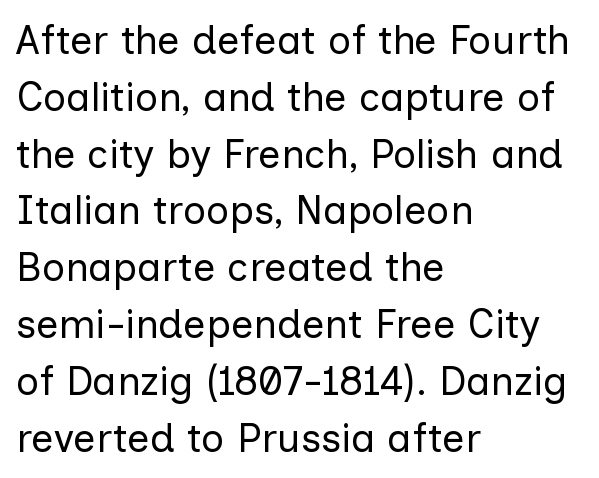
{"serif": "no", "italic": "no", "bold": "no", "weight": "regular", "width": "normal", "stroke_contrast": "low", "x_height": "medium", "monospaced": "no", "underline": "no", "align": "left", "line_spacing": "normal", "line_spacing_ratio": 1.42, "letter_spacing": "normal", "letter_spacing_em": 0.0, "glyph_px": 40}
